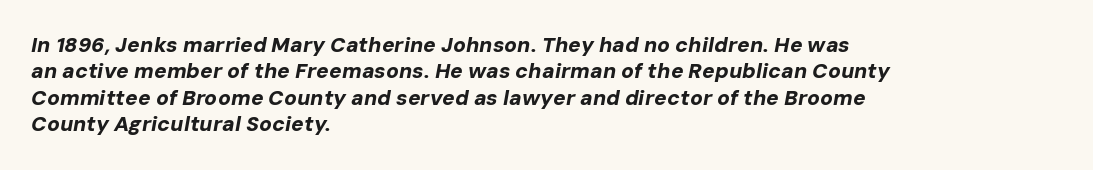
The image shows 21 px bold type, italic (leaning right); set left-aligned, normal line spacing (1.26x), normal letter spacing, not underlined.
